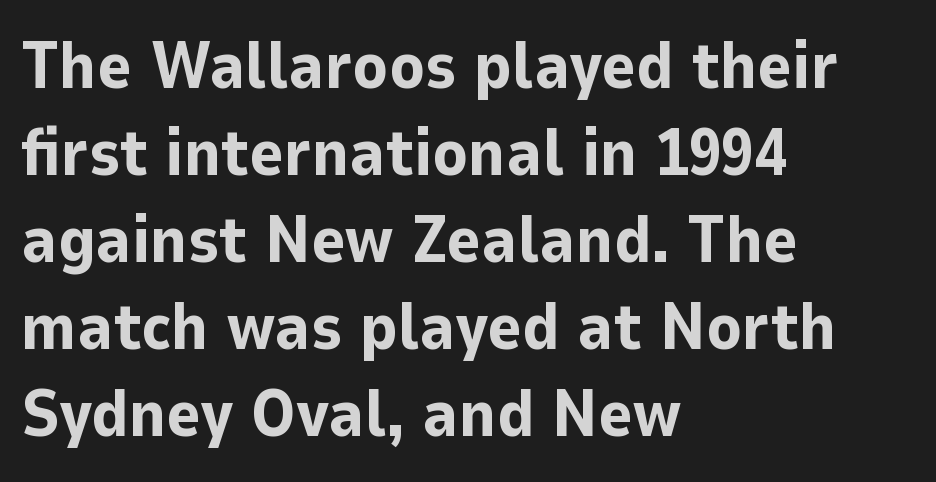
Honestly, the letter spacing is just normal — you wouldn't notice it. The lettering stays uniformly vertical, giving the passage a roman look. This block has exactly the height ordinary leading produces. The strokes are fattened all the way to bold. Unlike a traditional serif, this face leaves its strokes unadorned.
